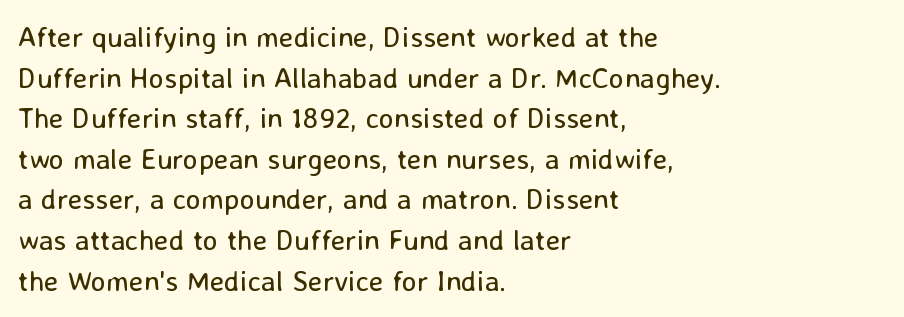
The image shows 29 px regular-weight sans-serif type, upright; set left-aligned, normal line spacing (1.4x), normal letter spacing, not underlined; low stroke contrast and a medium x-height.
